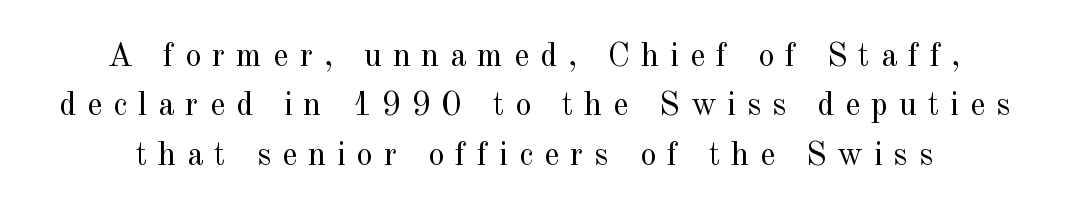
Q: Is the text bold? A: No.
Q: Is the text italic (slanted)? A: No, it is upright.
Q: Is the typeface a serif or a sans-serif typeface? A: Serif.
Q: Is the text underlined? A: No.
Q: Is the spacing between letters normal or unusually wide? A: Unusually wide.
Q: Is the spacing between lines tight, normal or loose? A: Normal.
Q: Width (condensed, normal, or wide)? A: Normal.
Q: x-height? A: Small.
Q: Monospaced? A: No.
